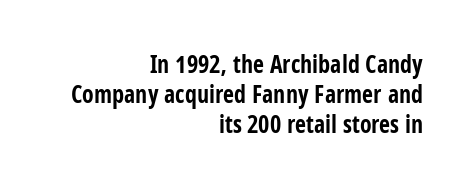
You can tell it's not italic because the verticals are truly vertical. Compared with a flush-left layout, this one pins lines to the opposite, right side. The typesetting leans heavy: a genuine bold. The string is rendered with underlining switched off. The letterforms sit shoulder to shoulder at normal distance.
